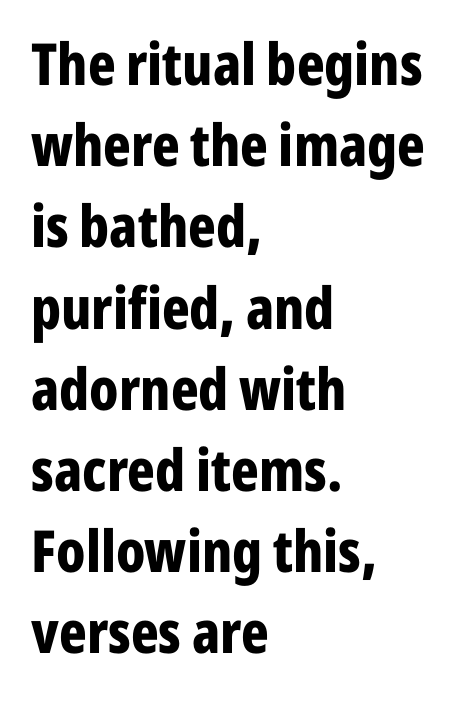
Q: Is the text bold? A: Yes.
Q: Is the text italic (slanted)? A: No, it is upright.
Q: Is the typeface a serif or a sans-serif typeface? A: Sans-serif.
Q: Is the text underlined? A: No.
Q: How is the paragraph aligned? A: Left-aligned.
Q: Is the spacing between letters normal or unusually wide? A: Normal.
Q: Is the spacing between lines tight, normal or loose? A: Normal.
Q: Width (condensed, normal, or wide)? A: Condensed.
Q: Stroke contrast? A: Low.
Q: x-height? A: Medium.
Q: Monospaced? A: No.
